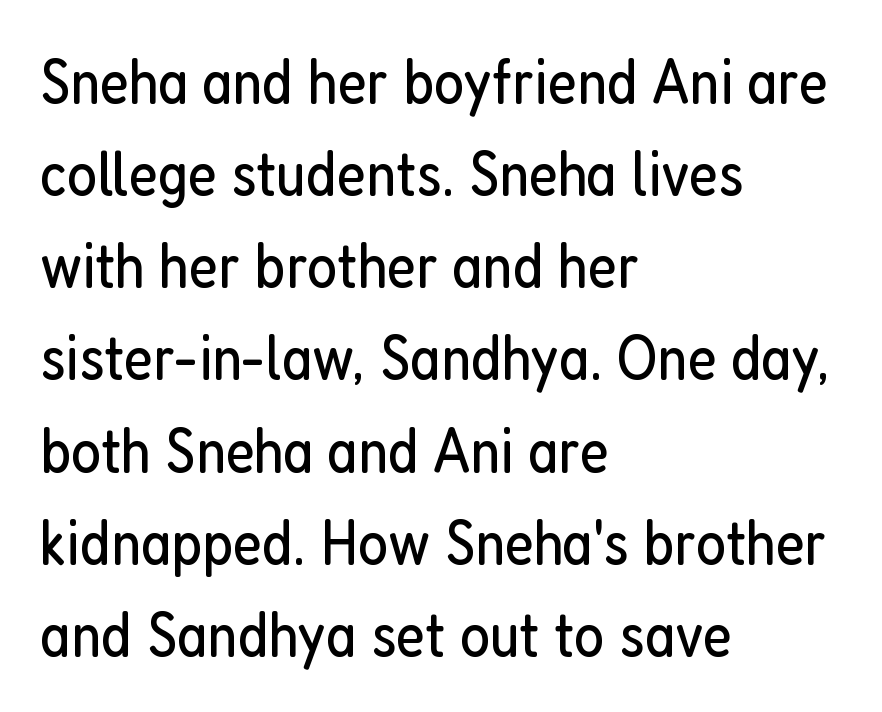
Q: Is the text bold? A: No.
Q: Is the text italic (slanted)? A: No, it is upright.
Q: Is the typeface a serif or a sans-serif typeface? A: Sans-serif.
Q: Is the text underlined? A: No.
Q: How is the paragraph aligned? A: Left-aligned.
Q: Is the spacing between letters normal or unusually wide? A: Normal.
Q: Is the spacing between lines tight, normal or loose? A: Normal.
Q: Width (condensed, normal, or wide)? A: Condensed.
Q: Stroke contrast? A: Low.
Q: x-height? A: Medium.
Q: Monospaced? A: No.
